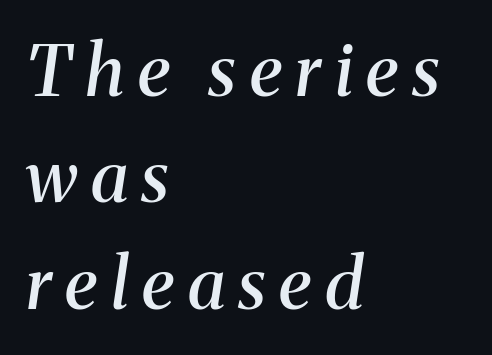
{"serif": "yes", "italic": "yes", "lean": "right", "slant_degrees": 8, "bold": "semi", "weight": "semibold", "width": "normal", "stroke_contrast": "medium", "x_height": "medium", "monospaced": "no", "underline": "no", "align": "left", "line_spacing": "normal", "line_spacing_ratio": 1.5, "glyph_px": 71}
